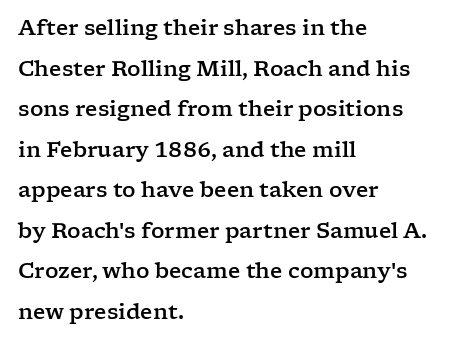
Q: Is the text italic (slanted)? A: No, it is upright.
Q: Is the text underlined? A: No.
Q: How is the paragraph aligned? A: Left-aligned.
Q: Is the spacing between letters normal or unusually wide? A: Normal.
Q: Is the spacing between lines tight, normal or loose? A: Loose.
